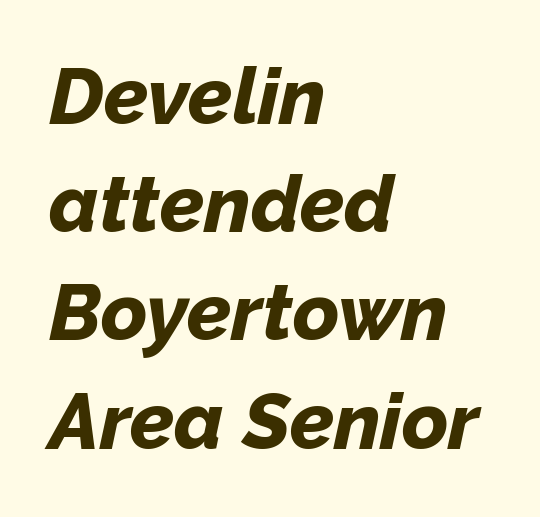
The letters advance in unequal steps, a hallmark of proportional type. The tracking reads as untouched default to a designer's eye. Beneath every word, the page is bare. As a designer I'd log this as weight 700, bold. Posture: slanted.
